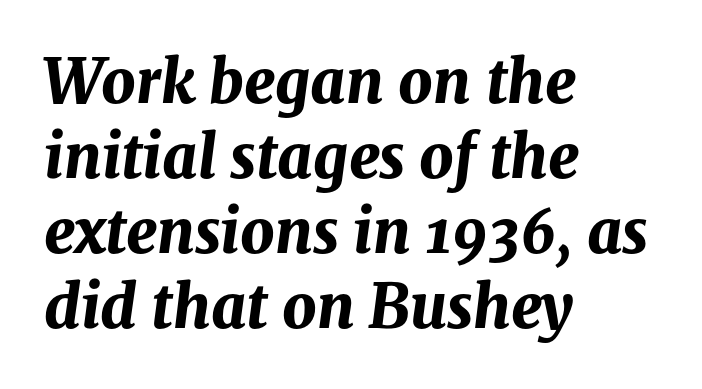
{"italic": "yes", "lean": "right", "slant_degrees": 8, "bold": "yes", "weight": "bold", "width": "normal", "stroke_contrast": "medium", "x_height": "medium", "monospaced": "no", "underline": "no", "align": "left", "line_spacing": "normal", "line_spacing_ratio": 1.25, "letter_spacing": "normal", "letter_spacing_em": 0.0, "glyph_px": 60}
